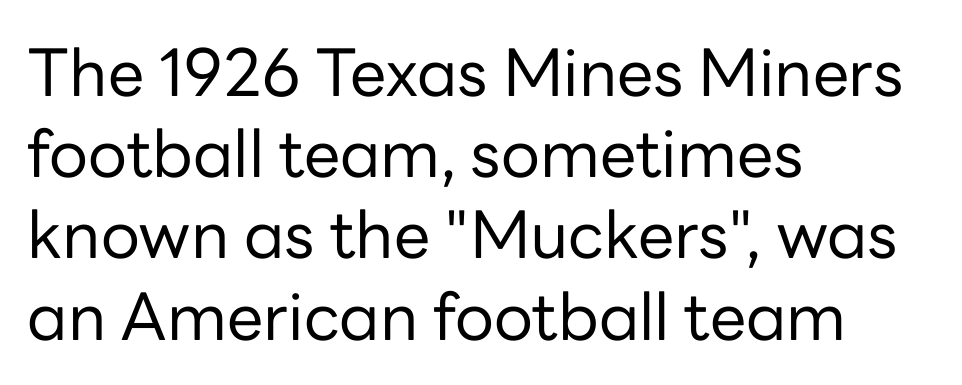
{"serif": "no", "italic": "no", "bold": "no", "weight": "regular", "width": "normal", "stroke_contrast": "low", "x_height": "medium", "monospaced": "no", "underline": "no", "align": "left", "line_spacing": "normal", "line_spacing_ratio": 1.25, "letter_spacing": "normal", "letter_spacing_em": 0.0, "glyph_px": 65}
